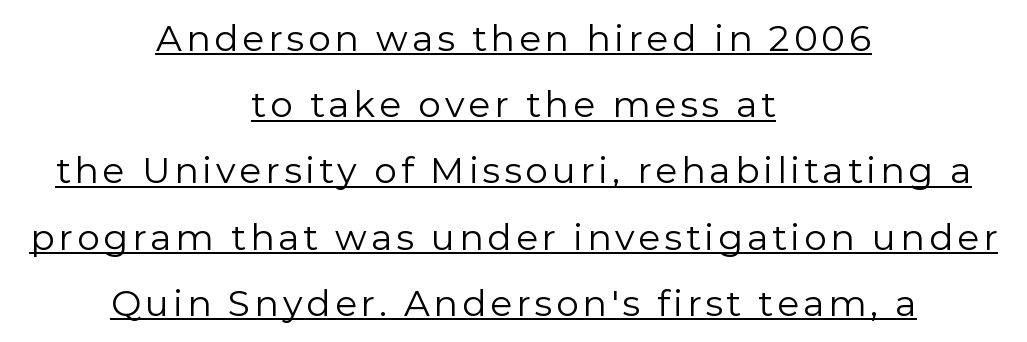
This sample has the flowing, uneven cadence of proportional lettering. The lettering holds an erect, upright posture throughout. Observe the absence of serifs on each vertical stroke in this sample. The strokes carry an ordinary text weight at most. These lines are centered, leaving both edges ragged. This is underlined copy, the kind a proofreader might mark for attention.
